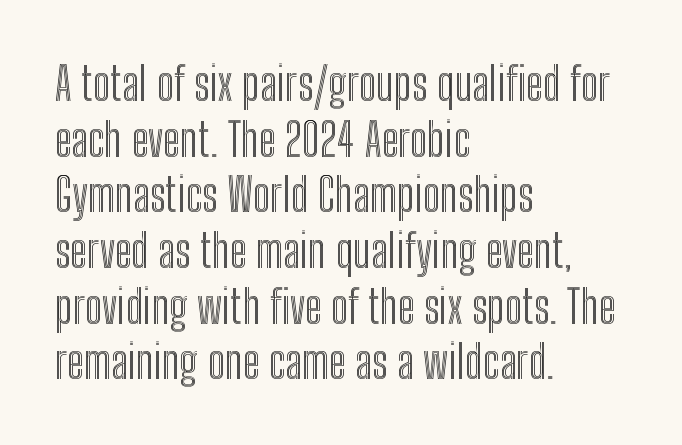
Q: Is the text italic (slanted)? A: No, it is upright.
Q: Is the text underlined? A: No.
Q: How is the paragraph aligned? A: Left-aligned.
Q: Is the spacing between letters normal or unusually wide? A: Normal.
Q: Width (condensed, normal, or wide)? A: Condensed.
Q: x-height? A: Medium.
Q: Monospaced? A: No.
